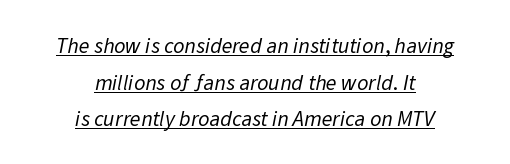
The image shows 22 px text type; set centered, normal line spacing (1.66x), normal letter spacing, underlined.
